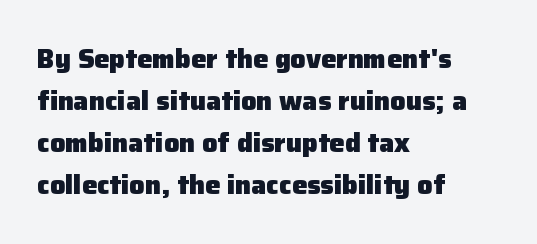
{"italic": "no", "bold": "yes", "underline": "no", "align": "left", "line_spacing": "normal", "line_spacing_ratio": 1.56, "letter_spacing": "normal", "letter_spacing_em": 0.0, "glyph_px": 27}
